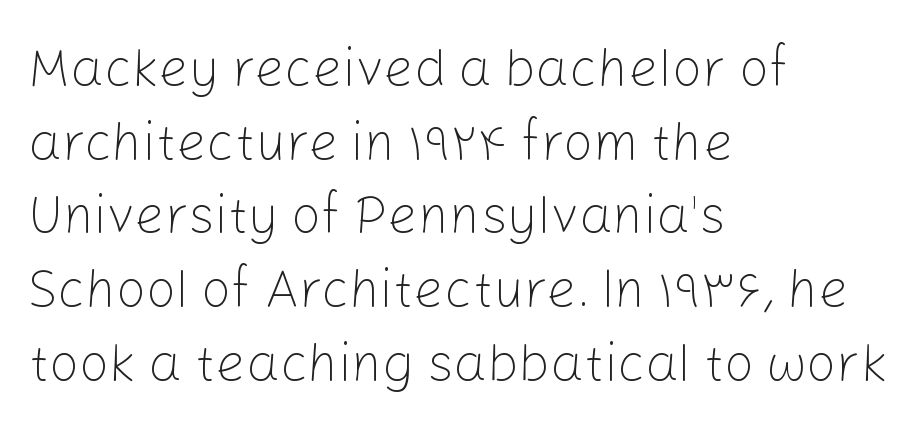
{"serif": "no", "italic": "no", "bold": "no", "weight": "light", "width": "normal", "stroke_contrast": "low", "x_height": "medium", "monospaced": "no", "underline": "no", "align": "left", "line_spacing": "normal", "line_spacing_ratio": 1.39, "letter_spacing": "normal", "letter_spacing_em": 0.0, "glyph_px": 53}
